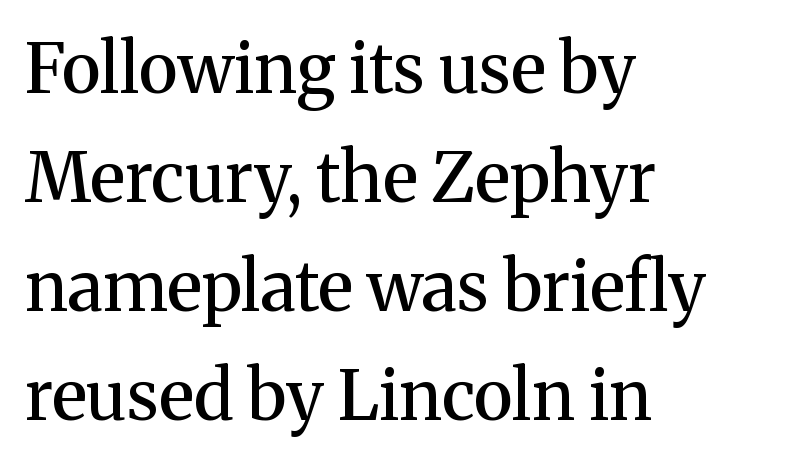
The image shows 69 px semibold serif type, upright; set left-aligned, normal line spacing (1.58x), normal letter spacing, not underlined; medium stroke contrast and a medium x-height.
